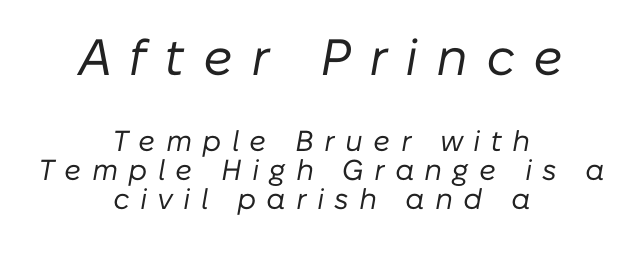
Q: Is the text bold? A: No.
Q: Is the text italic (slanted)? A: Yes, it leans right by about 10 degrees.
Q: Is the text underlined? A: No.
Q: How is the paragraph aligned? A: Centered.
Q: Is the spacing between letters normal or unusually wide? A: Unusually wide.
Q: Is the spacing between lines tight, normal or loose? A: Tight.
Q: Which block of text is set in a larger size, the first (top) or the second (bottom)? A: The first (top) one.
Q: Width (condensed, normal, or wide)? A: Normal.
Q: Stroke contrast? A: Low.
Q: x-height? A: Medium.
Q: Monospaced? A: No.
